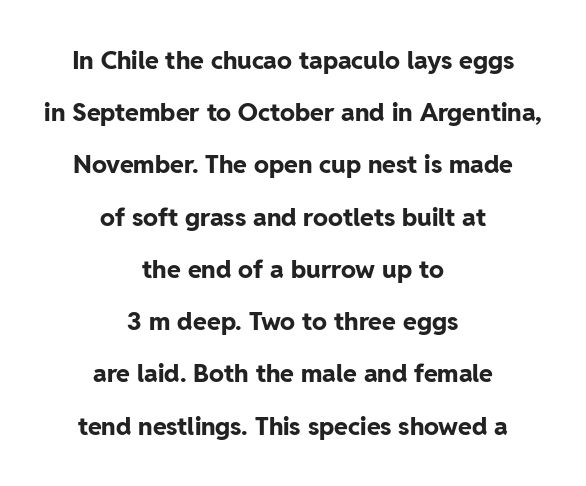
{"italic": "no", "bold": "yes", "underline": "no", "align": "center", "line_spacing": "loose", "line_spacing_ratio": 2.09, "letter_spacing": "normal", "letter_spacing_em": 0.0, "glyph_px": 25}
